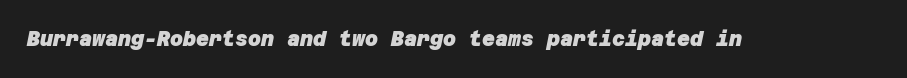
{"bold": "yes", "underline": "no", "letter_spacing": "normal", "letter_spacing_em": 0.0, "glyph_px": 20}
